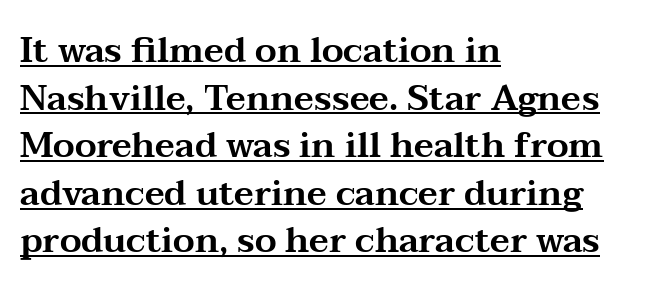
Q: Is the text italic (slanted)? A: No, it is upright.
Q: Is the typeface a serif or a sans-serif typeface? A: Serif.
Q: Is the text underlined? A: Yes.
Q: How is the paragraph aligned? A: Left-aligned.
Q: Is the spacing between letters normal or unusually wide? A: Normal.
Q: Is the spacing between lines tight, normal or loose? A: Normal.
Q: Width (condensed, normal, or wide)? A: Wide.
Q: Stroke contrast? A: Medium.
Q: x-height? A: Medium.
Q: Monospaced? A: No.
